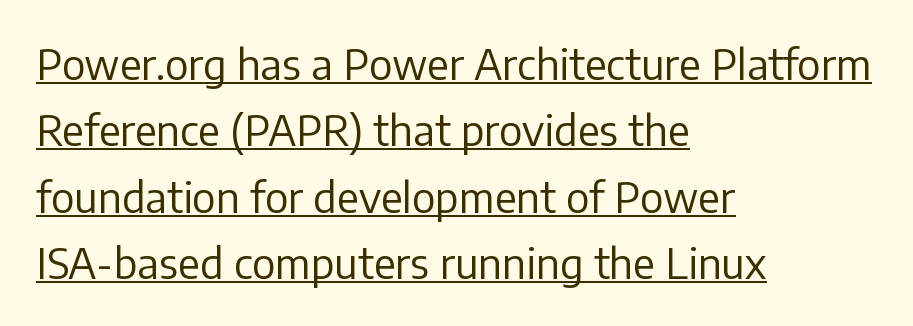
The image shows 42 px regular-weight sans-serif type, upright; set left-aligned, normal line spacing (1.58x), normal letter spacing, underlined; low stroke contrast and a medium x-height.
